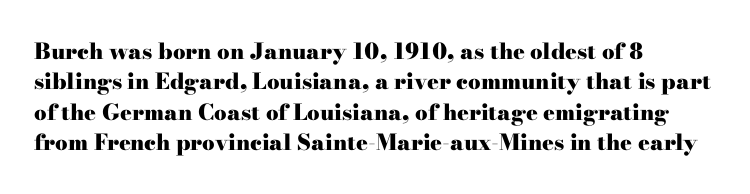
The paragraph shown leans on its left margin. The glyphs have the mass of a bold cut. How are the letters spaced? Ordinarily, with no added tracking. This sample uses an upright cut, with every glyph sitting square on the baseline.
